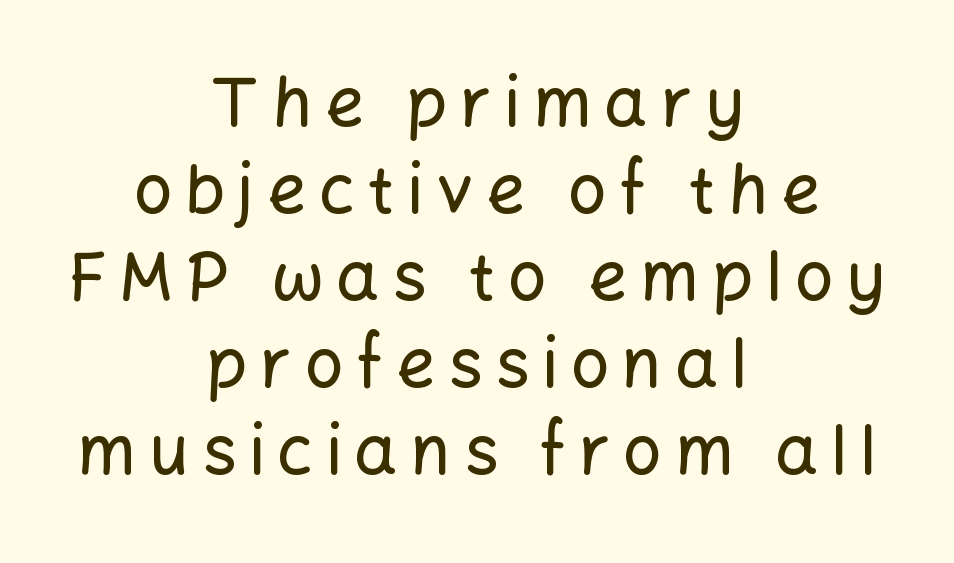
{"serif": "no", "italic": "no", "width": "normal", "stroke_contrast": "low", "x_height": "medium", "monospaced": "no", "underline": "no", "align": "center", "line_spacing": "normal", "line_spacing_ratio": 1.28, "glyph_px": 68}
